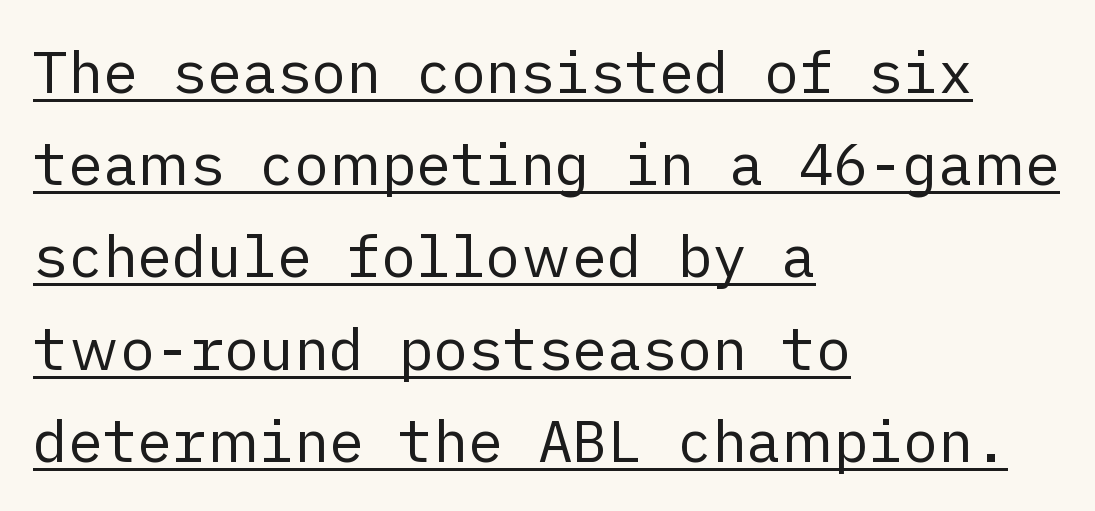
Leading: standard. This rendering features underlined lettering. Words appear dense and cohesive because spacing is normal. The font's upright variant was chosen for this text. Stroke terminals: plain, sans-serif. On a weight scale, this lands at 450 or below.
